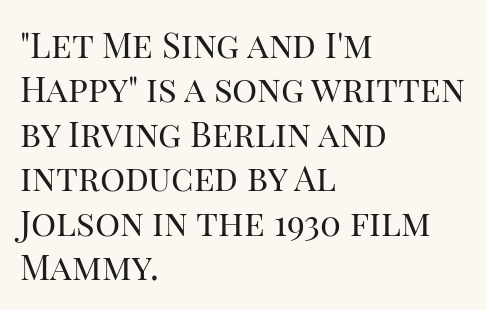
{"serif": "yes", "italic": "no", "bold": "no", "weight": "regular", "width": "normal", "stroke_contrast": "high", "x_height": "large", "monospaced": "no", "underline": "no", "align": "left", "line_spacing": "normal", "line_spacing_ratio": 1.27, "letter_spacing": "normal", "letter_spacing_em": 0.0, "glyph_px": 35}
